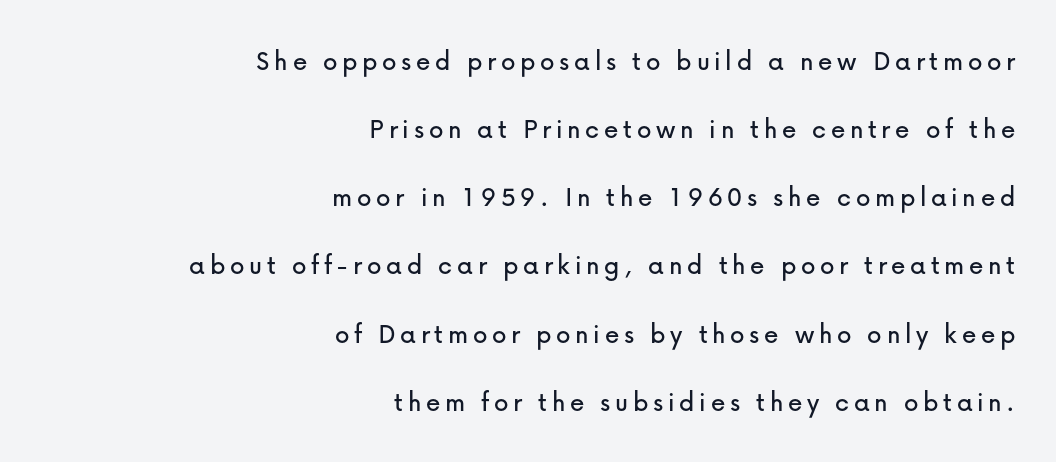
The image shows 29 px sans-serif type, upright; set right-aligned, loose line spacing (2.35x), not underlined; low stroke contrast and a medium x-height.
